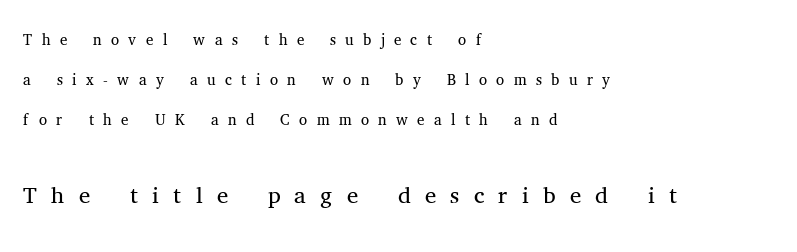
{"serif": "yes", "italic": "no", "bold": "no", "weight": "light", "width": "normal", "stroke_contrast": "medium", "x_height": "medium", "monospaced": "no", "underline": "no", "align": "left", "line_spacing_ratio": 1.73, "letter_spacing": "wide", "letter_spacing_em": 0.41, "larger_block": "second", "size_ratio": 1.52, "glyph_px": 35}
